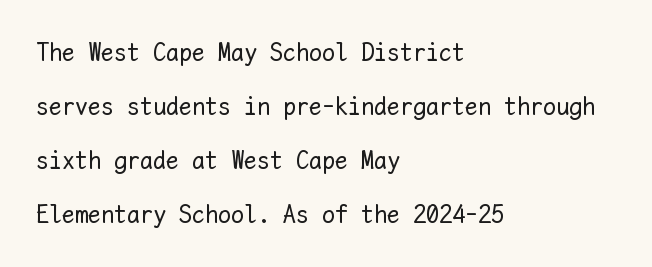
Q: Is the text bold? A: No.
Q: Is the text italic (slanted)? A: No, it is upright.
Q: Is the text underlined? A: No.
Q: How is the paragraph aligned? A: Left-aligned.
Q: Is the spacing between letters normal or unusually wide? A: Normal.
Q: Is the spacing between lines tight, normal or loose? A: Loose.
